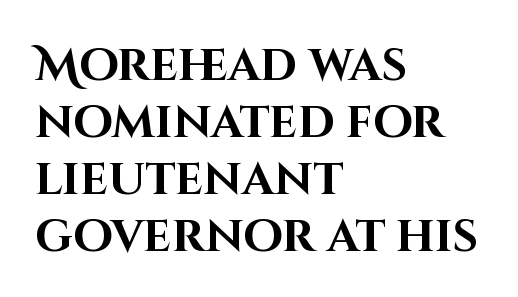
{"serif": "no", "italic": "no", "bold": "yes", "weight": "bold", "width": "normal", "stroke_contrast": "high", "x_height": "large", "monospaced": "no", "underline": "no", "align": "left", "line_spacing": "normal", "line_spacing_ratio": 1.27, "letter_spacing": "normal", "letter_spacing_em": 0.0, "glyph_px": 45}
